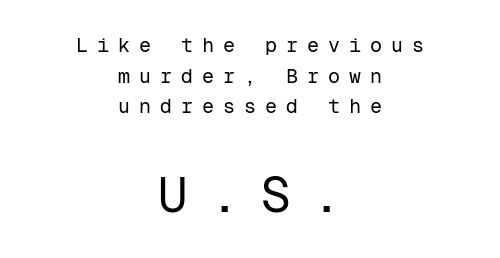
Does the copy run flush right? No — it is centered line by line. Look at the glyph heights: the lower group is clearly the bigger setting. The passage shown has open, widely tracked lettering throughout. Nope, no serifs anywhere on these letters.
